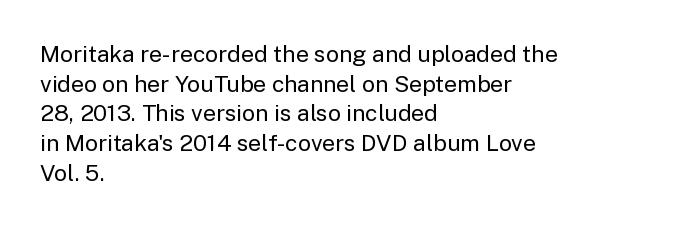
Q: Is the text bold? A: No.
Q: Is the text italic (slanted)? A: No, it is upright.
Q: Is the text underlined? A: No.
Q: How is the paragraph aligned? A: Left-aligned.
Q: Is the spacing between letters normal or unusually wide? A: Normal.
Q: Is the spacing between lines tight, normal or loose? A: Normal.
